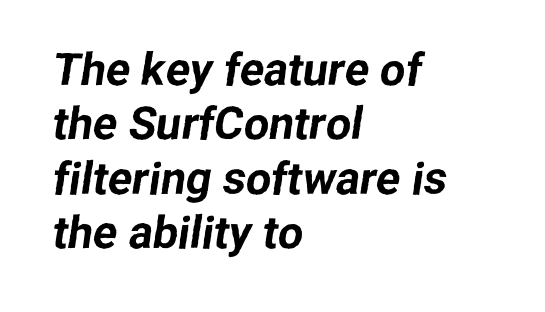
The image shows 45 px sans-serif type; set left-aligned, line spacing 1.21x, normal letter spacing, not underlined; low stroke contrast and a medium x-height.
